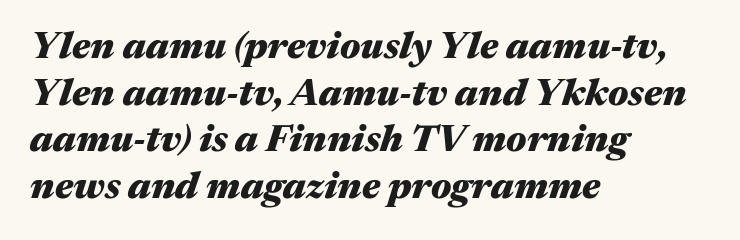
{"italic": "yes", "lean": "right", "slant_degrees": 17, "bold": "yes", "weight": "heavy", "width": "wide", "stroke_contrast": "medium", "x_height": "medium", "monospaced": "no", "underline": "no", "align": "left", "line_spacing_ratio": 1.23, "letter_spacing": "normal", "letter_spacing_em": 0.0, "glyph_px": 38}
